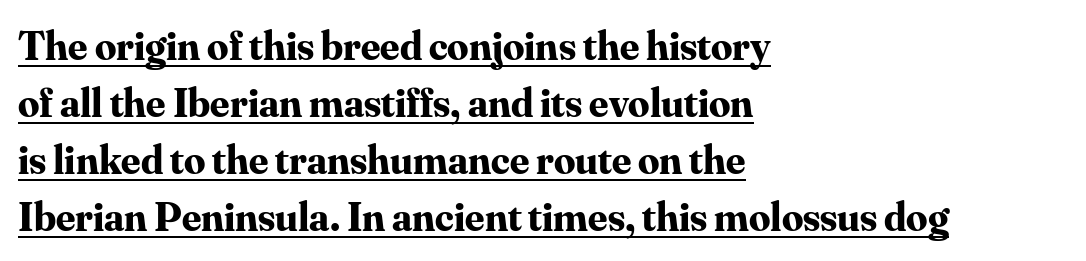
Q: Is the text bold? A: Yes.
Q: Is the text italic (slanted)? A: No, it is upright.
Q: Is the typeface a serif or a sans-serif typeface? A: Serif.
Q: Is the text underlined? A: Yes.
Q: How is the paragraph aligned? A: Left-aligned.
Q: Is the spacing between letters normal or unusually wide? A: Normal.
Q: Is the spacing between lines tight, normal or loose? A: Normal.
Q: Width (condensed, normal, or wide)? A: Normal.
Q: Stroke contrast? A: Medium.
Q: x-height? A: Small.
Q: Monospaced? A: No.
